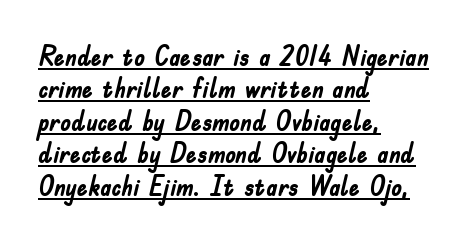
{"bold": "yes", "underline": "yes", "align": "left", "line_spacing_ratio": 1.2, "letter_spacing": "normal", "letter_spacing_em": 0.0, "glyph_px": 27}
